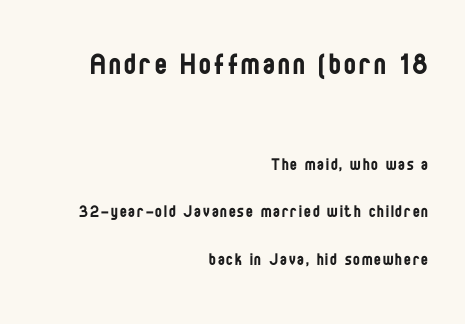
{"serif": "no", "italic": "no", "bold": "no", "weight": "regular", "width": "condensed", "stroke_contrast": "low", "x_height": "large", "monospaced": "no", "underline": "no", "align": "right", "line_spacing": "loose", "line_spacing_ratio": 2.39, "larger_block": "first", "size_ratio": 1.75, "glyph_px": 35}
